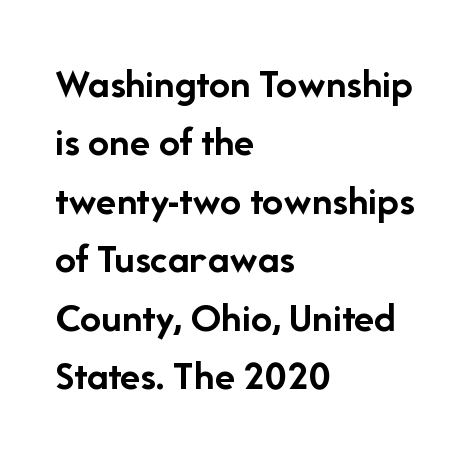
The image shows 42 px semibold sans-serif type, upright; set left-aligned, normal line spacing (1.39x), normal letter spacing, not underlined; low stroke contrast and a medium x-height.
